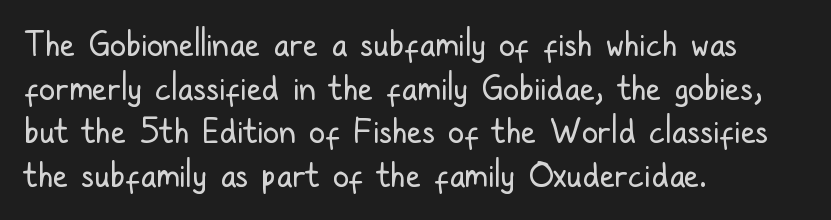
Q: Is the text bold? A: No.
Q: Is the text italic (slanted)? A: No, it is upright.
Q: Is the typeface a serif or a sans-serif typeface? A: Sans-serif.
Q: Is the text underlined? A: No.
Q: How is the paragraph aligned? A: Left-aligned.
Q: Is the spacing between letters normal or unusually wide? A: Normal.
Q: Is the spacing between lines tight, normal or loose? A: Normal.
Q: Width (condensed, normal, or wide)? A: Condensed.
Q: Stroke contrast? A: Low.
Q: x-height? A: Medium.
Q: Monospaced? A: No.
